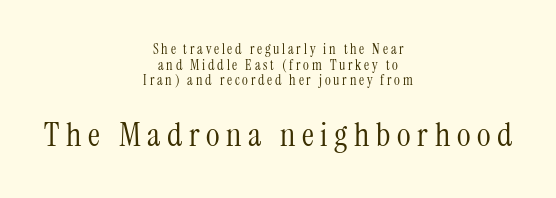
These lines are centered, leaving both edges ragged. Here the designer chose a conventional face with non-uniform glyph widths. If you measured baseline to baseline, you'd find a short distance. Is this a sans? No — the strokes have serifs. Each row of text sits above clean, open space.
